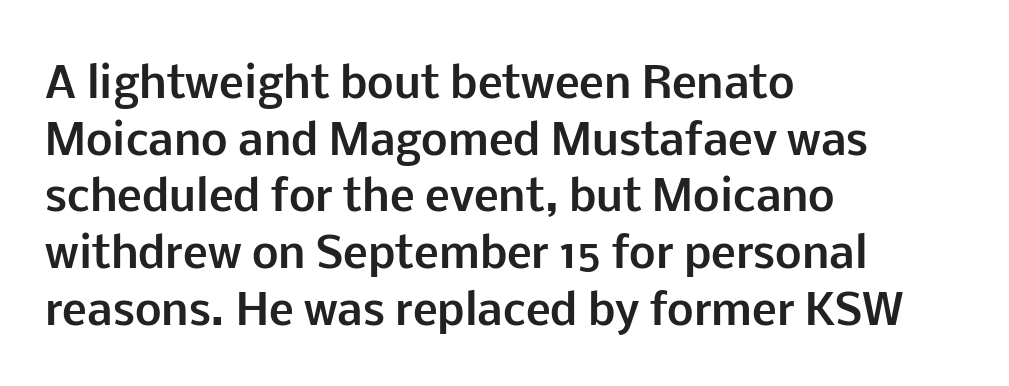
The image shows 42 px bold sans-serif type, upright; set left-aligned, normal line spacing (1.35x), normal letter spacing, not underlined; low stroke contrast and a medium x-height.
